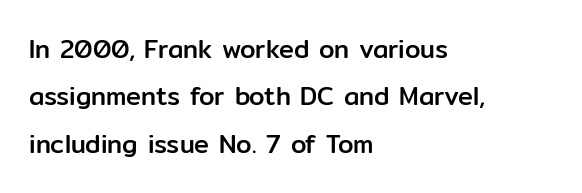
{"italic": "no", "underline": "no", "align": "left", "line_spacing": "loose", "line_spacing_ratio": 1.9, "letter_spacing": "normal", "letter_spacing_em": 0.0, "glyph_px": 25}
